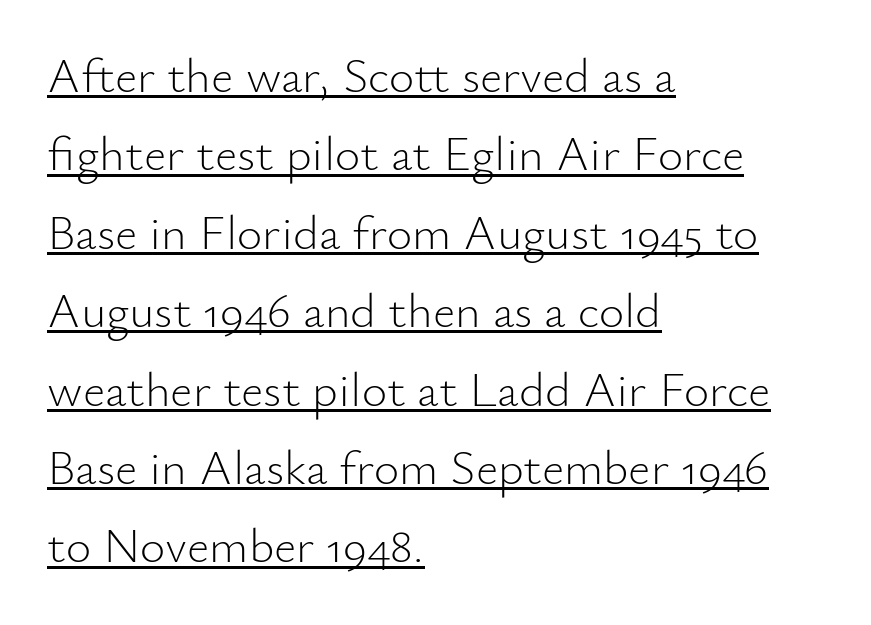
The image shows 49 px light sans-serif type, upright; set left-aligned, normal line spacing (1.6x), normal letter spacing, underlined; low stroke contrast and a small x-height.
